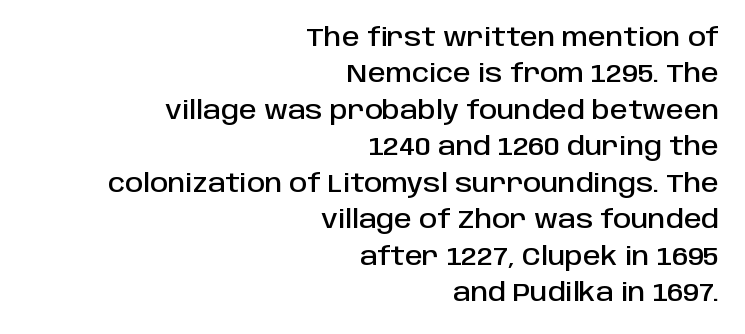
The image shows 25 px text type, upright; set right-aligned, normal line spacing (1.46x), normal letter spacing, not underlined.
